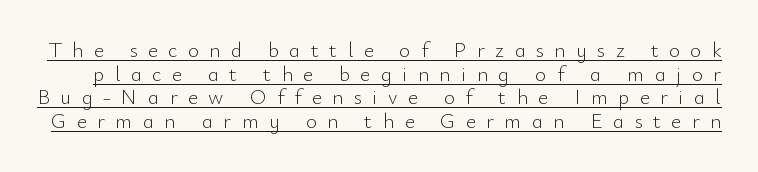
Q: Is the text bold? A: No.
Q: Is the text italic (slanted)? A: No, it is upright.
Q: Is the text underlined? A: Yes.
Q: Is the spacing between letters normal or unusually wide? A: Unusually wide.
Q: Is the spacing between lines tight, normal or loose? A: Tight.
